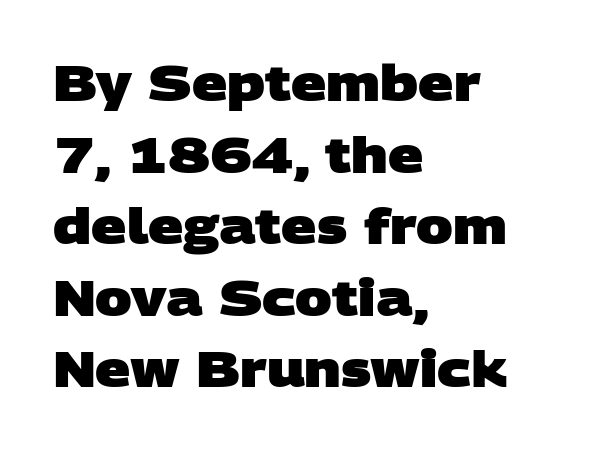
The block of text has a typical density, with ordinary space between rows. A dark, heavy texture on the line: the type is bold. Underline: absent. The glyphs in this specimen are sans serif.
